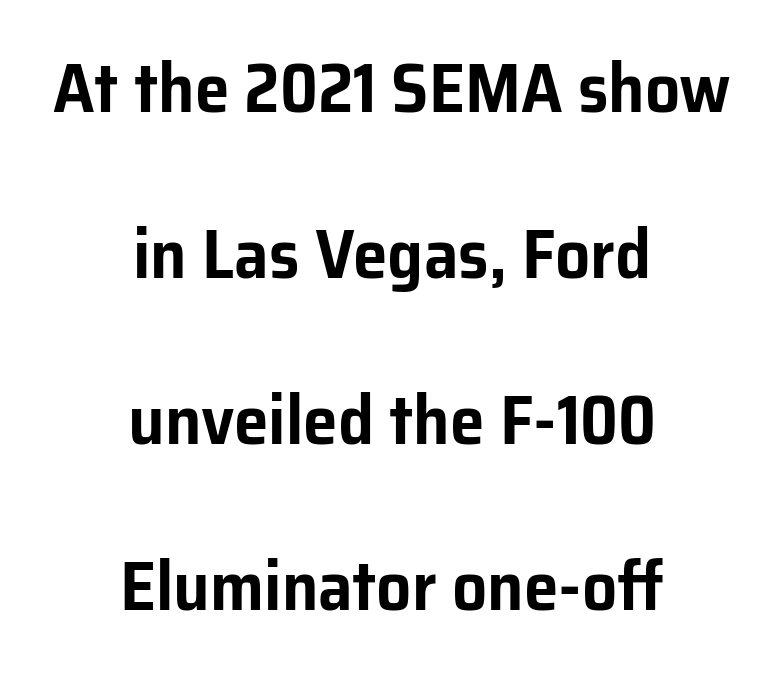
These lines are rendered in a variable-pitch font. A student would call this center alignment; a typographer would say set centered. Designer's note — italics off, roman on. Each new line begins a long way beneath the previous one. The baseline area is clear. Note: no serifs on the glyphs.
